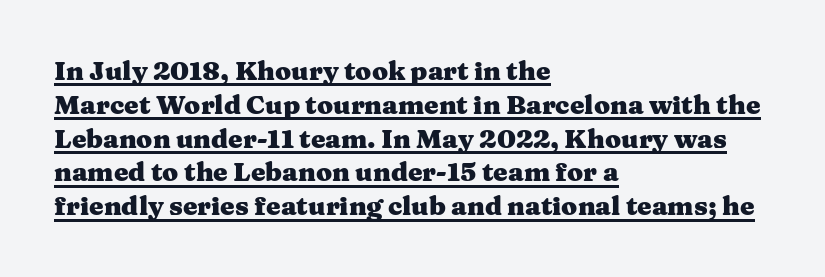
Q: Is the text bold? A: Yes.
Q: Is the text italic (slanted)? A: No, it is upright.
Q: Is the text underlined? A: Yes.
Q: How is the paragraph aligned? A: Left-aligned.
Q: Is the spacing between letters normal or unusually wide? A: Normal.
Q: Is the spacing between lines tight, normal or loose? A: Normal.
